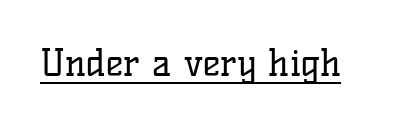
To sum up the face: it has serifs. The tracking reads as untouched default to a designer's eye. The passage shown is typed in a proportional face where columns would drift. The lettering holds an erect, upright posture throughout. Each stroke keeps to a modest, everyday thickness or less. Notice how a bar underscores the lettering throughout.
